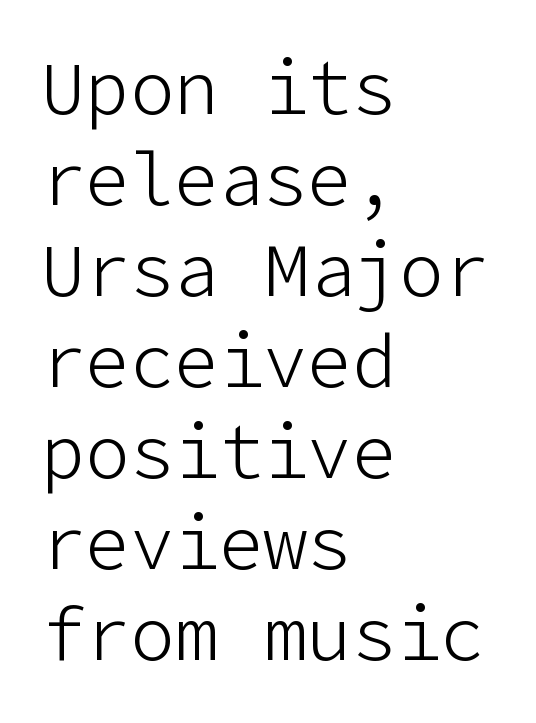
No extra tracking has been applied to these lines. Short and long lines alike share a common starting point at left. It's the straight-up-and-down kind of type. Descender tails drop into unmarked territory. Font category for this specimen: sans-serif.
